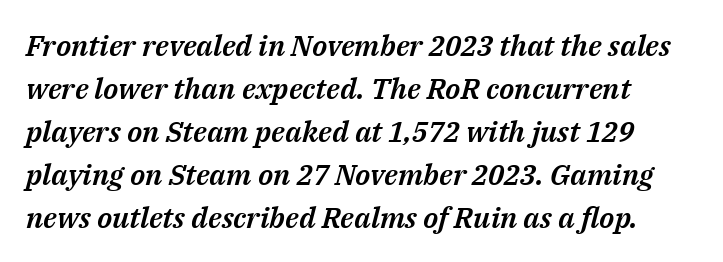
Q: Is the text italic (slanted)? A: Yes, it leans right by about 14 degrees.
Q: Is the text underlined? A: No.
Q: Is the spacing between letters normal or unusually wide? A: Normal.
Q: Is the spacing between lines tight, normal or loose? A: Normal.
Q: Width (condensed, normal, or wide)? A: Normal.
Q: Stroke contrast? A: Medium.
Q: x-height? A: Medium.
Q: Monospaced? A: No.
